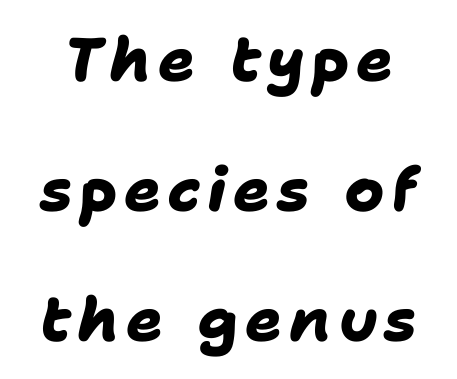
Q: Is the text bold? A: Yes.
Q: Is the typeface a serif or a sans-serif typeface? A: Sans-serif.
Q: Is the text underlined? A: No.
Q: Is the spacing between lines tight, normal or loose? A: Loose.
Q: Width (condensed, normal, or wide)? A: Normal.
Q: Stroke contrast? A: Low.
Q: x-height? A: Medium.
Q: Monospaced? A: No.
